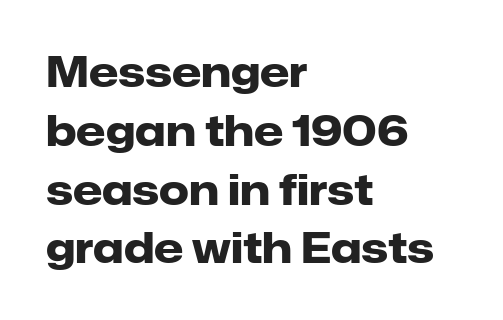
Q: Is the text bold? A: Yes.
Q: Is the text italic (slanted)? A: No, it is upright.
Q: Is the typeface a serif or a sans-serif typeface? A: Sans-serif.
Q: Is the text underlined? A: No.
Q: How is the paragraph aligned? A: Left-aligned.
Q: Is the spacing between letters normal or unusually wide? A: Normal.
Q: Is the spacing between lines tight, normal or loose? A: Normal.
Q: Width (condensed, normal, or wide)? A: Normal.
Q: Stroke contrast? A: Low.
Q: x-height? A: Medium.
Q: Monospaced? A: No.
